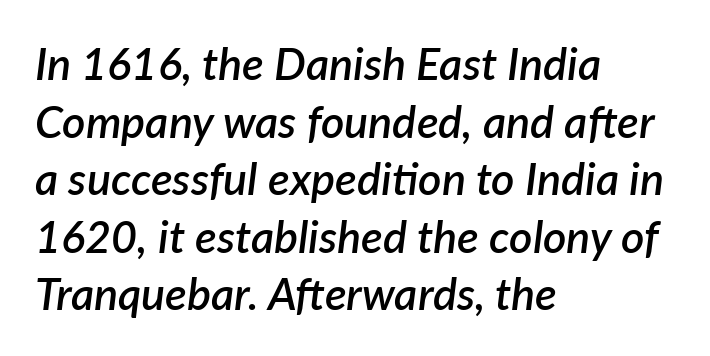
{"italic": "yes", "lean": "right", "slant_degrees": 7, "bold": "semi", "weight": "semibold", "width": "normal", "stroke_contrast": "low", "x_height": "medium", "monospaced": "no", "underline": "no", "align": "left", "line_spacing": "normal", "line_spacing_ratio": 1.28, "letter_spacing": "normal", "letter_spacing_em": 0.0, "glyph_px": 45}
